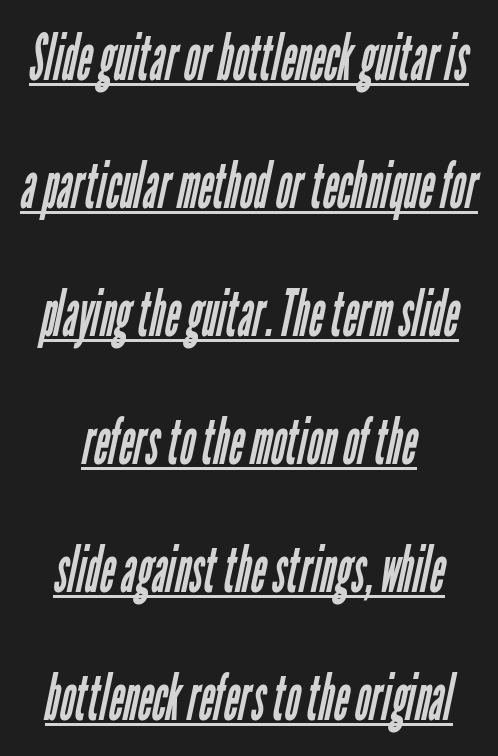
Q: Is the text bold? A: No.
Q: Is the typeface a serif or a sans-serif typeface? A: Sans-serif.
Q: Is the text underlined? A: Yes.
Q: How is the paragraph aligned? A: Centered.
Q: Is the spacing between letters normal or unusually wide? A: Normal.
Q: Is the spacing between lines tight, normal or loose? A: Loose.
Q: Width (condensed, normal, or wide)? A: Condensed.
Q: Stroke contrast? A: Low.
Q: x-height? A: Medium.
Q: Monospaced? A: No.
